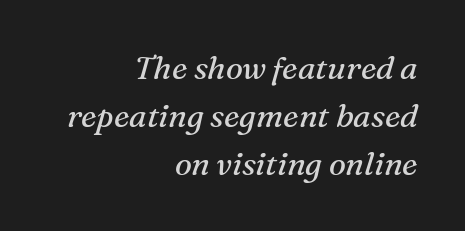
{"serif": "yes", "italic": "yes", "lean": "right", "slant_degrees": 16, "bold": "no", "weight": "regular", "width": "normal", "stroke_contrast": "medium", "x_height": "medium", "monospaced": "no", "underline": "no", "align": "right", "line_spacing": "normal", "line_spacing_ratio": 1.5, "letter_spacing": "normal", "letter_spacing_em": 0.0, "glyph_px": 32}
